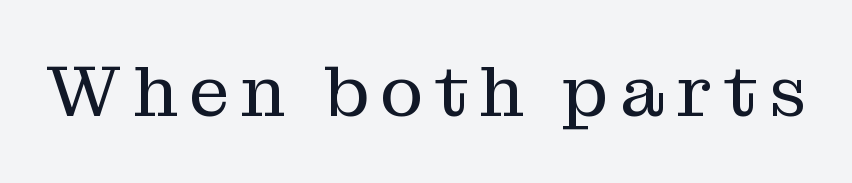
Q: Is the text bold? A: No.
Q: Is the text italic (slanted)? A: No, it is upright.
Q: Is the typeface a serif or a sans-serif typeface? A: Serif.
Q: Is the text underlined? A: No.
Q: Width (condensed, normal, or wide)? A: Normal.
Q: Stroke contrast? A: Medium.
Q: x-height? A: Medium.
Q: Monospaced? A: No.
